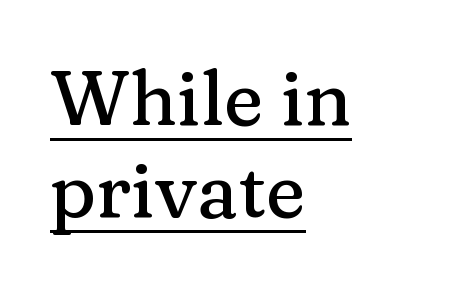
The image shows 76 px serif type, upright; set left-aligned, line spacing 1.21x, normal letter spacing, underlined; medium stroke contrast and a medium x-height.
